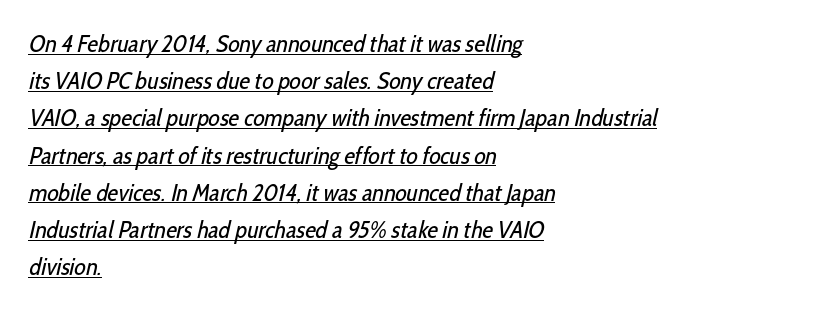
Does the leading feel generous? No, just average. Inter-character spacing is left at the font's built-in metrics. This is underlined copy, the kind a proofreader might mark for attention. The face looks like a standard text weight, possibly lighter. Leftover space on each line is placed entirely after the last word.
